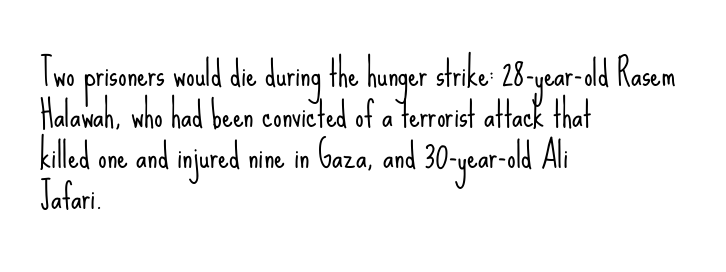
The image shows 34 px light, condensed sans-serif type, upright; set left-aligned, line spacing 1.21x, normal letter spacing, not underlined; low stroke contrast and a small x-height.
